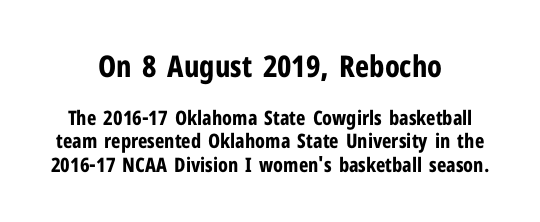
Rendered with straight, roman letterforms. Serifs: no, the terminals of the letterforms are clean. Descenders hang freely into open space. The sample has been set heavy, in full bold. Looks like regular typesetting: each glyph gets only the width it needs.
